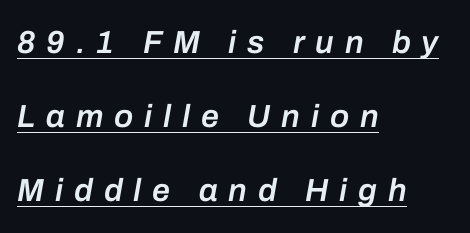
Q: Is the text bold? A: Semi-bold.
Q: Is the text italic (slanted)? A: Yes, it leans right by about 10 degrees.
Q: Is the text underlined? A: Yes.
Q: How is the paragraph aligned? A: Left-aligned.
Q: Is the spacing between letters normal or unusually wide? A: Unusually wide.
Q: Is the spacing between lines tight, normal or loose? A: Loose.
Q: Width (condensed, normal, or wide)? A: Normal.
Q: Stroke contrast? A: Low.
Q: x-height? A: Medium.
Q: Monospaced? A: No.
